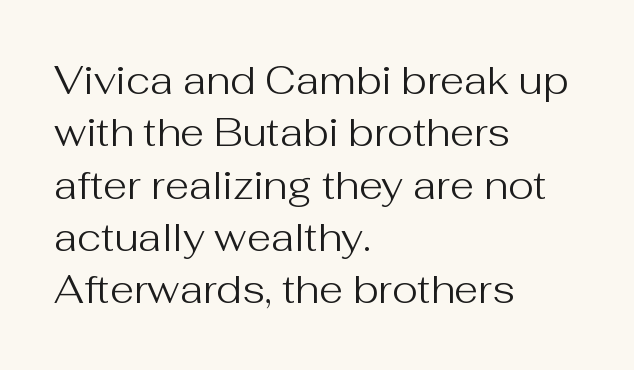
Q: Is the text bold? A: No.
Q: Is the text italic (slanted)? A: No, it is upright.
Q: Is the typeface a serif or a sans-serif typeface? A: Sans-serif.
Q: Is the text underlined? A: No.
Q: How is the paragraph aligned? A: Left-aligned.
Q: Is the spacing between letters normal or unusually wide? A: Normal.
Q: Is the spacing between lines tight, normal or loose? A: Normal.
Q: Width (condensed, normal, or wide)? A: Normal.
Q: Stroke contrast? A: Medium.
Q: x-height? A: Medium.
Q: Monospaced? A: No.
